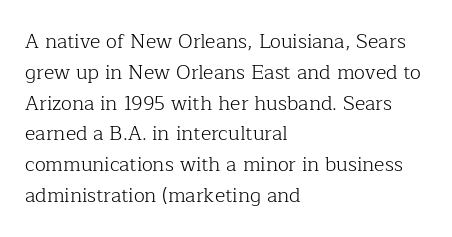
Unmarked baselines from the first word to the last. Between one letter and the next there's only the usual sliver of space. Left-aligned paragraph, ragged on the right. Compared with typical paragraphs, the rows here are spaced about the same. It's the straight-up-and-down kind of type.
